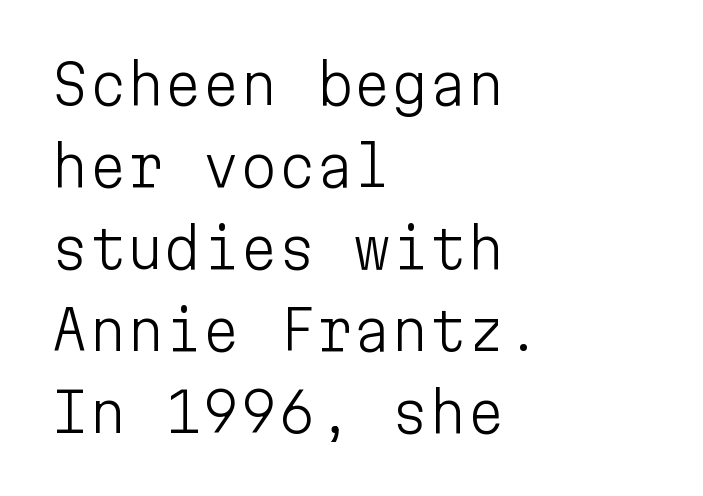
Q: Is the text bold? A: No.
Q: Is the text italic (slanted)? A: No, it is upright.
Q: Is the typeface a serif or a sans-serif typeface? A: Sans-serif.
Q: Is the text underlined? A: No.
Q: How is the paragraph aligned? A: Left-aligned.
Q: Is the spacing between letters normal or unusually wide? A: Normal.
Q: Is the spacing between lines tight, normal or loose? A: Normal.
Q: Width (condensed, normal, or wide)? A: Normal.
Q: Stroke contrast? A: Low.
Q: x-height? A: Medium.
Q: Monospaced? A: Yes.
